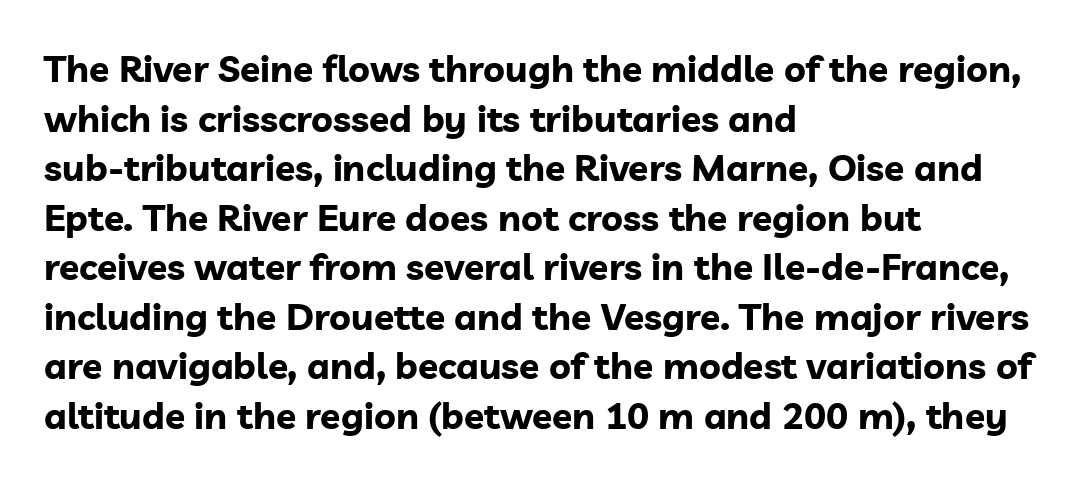
The image shows 37 px bold sans-serif type, upright; set left-aligned, normal line spacing (1.34x), normal letter spacing, not underlined; low stroke contrast and a medium x-height.
